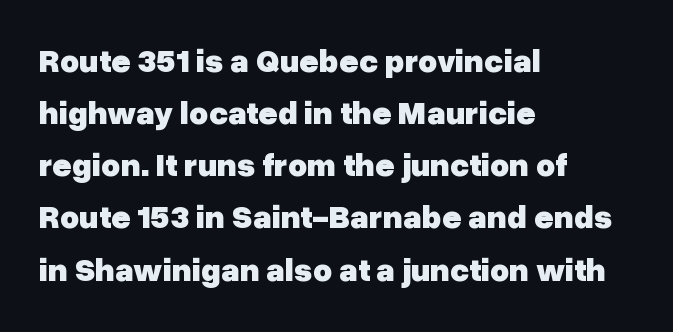
Q: Is the text bold? A: Yes.
Q: Is the text italic (slanted)? A: No, it is upright.
Q: Is the typeface a serif or a sans-serif typeface? A: Sans-serif.
Q: Is the text underlined? A: No.
Q: How is the paragraph aligned? A: Left-aligned.
Q: Is the spacing between letters normal or unusually wide? A: Normal.
Q: Is the spacing between lines tight, normal or loose? A: Normal.
Q: Width (condensed, normal, or wide)? A: Normal.
Q: Stroke contrast? A: Low.
Q: x-height? A: Medium.
Q: Monospaced? A: No.
